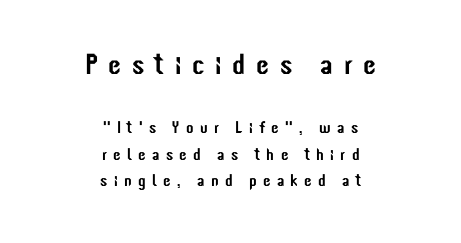
This rendering widens character spacing well past its baseline value. The paragraph has two soft edges and a firm central axis. The specimen reads as upright at a glance. Here the designer chose a conventional face with non-uniform glyph widths.
